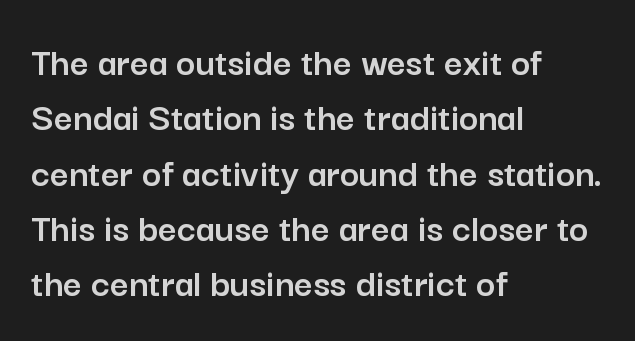
{"serif": "no", "italic": "no", "width": "normal", "stroke_contrast": "low", "x_height": "medium", "monospaced": "no", "underline": "no", "align": "left", "line_spacing": "normal", "line_spacing_ratio": 1.35, "letter_spacing": "normal", "letter_spacing_em": 0.0, "glyph_px": 41}
